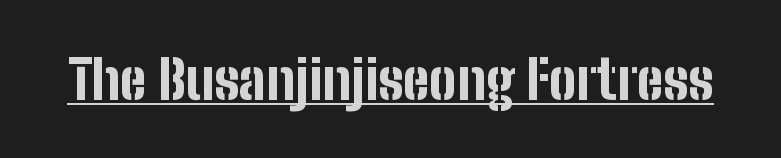
{"serif": "no", "italic": "no", "bold": "yes", "weight": "bold", "width": "condensed", "stroke_contrast": "low", "x_height": "medium", "monospaced": "no", "underline": "yes", "letter_spacing": "normal", "letter_spacing_em": 0.0, "glyph_px": 54}
